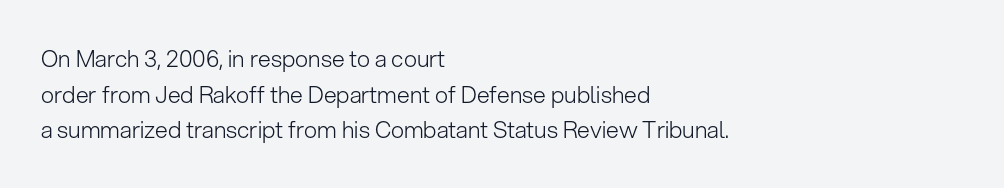
The image shows 23 px text type, upright; set left-aligned, normal line spacing (1.55x), normal letter spacing, not underlined.
